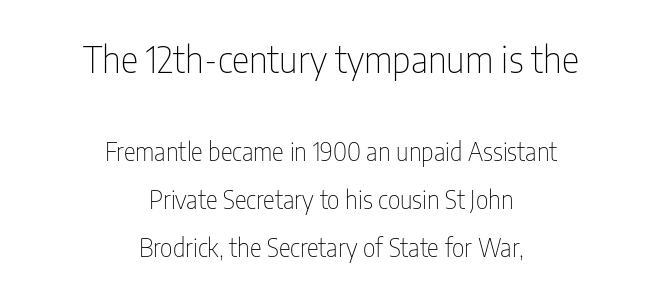
Caption: standard tracking, unaltered. Classification — sans serif. Quick note: not italic, upright. The passage shown is typed in a proportional face where columns would drift. A student would notice the top passage is typeset larger than what follows. The strip under each line holds only bare page.
